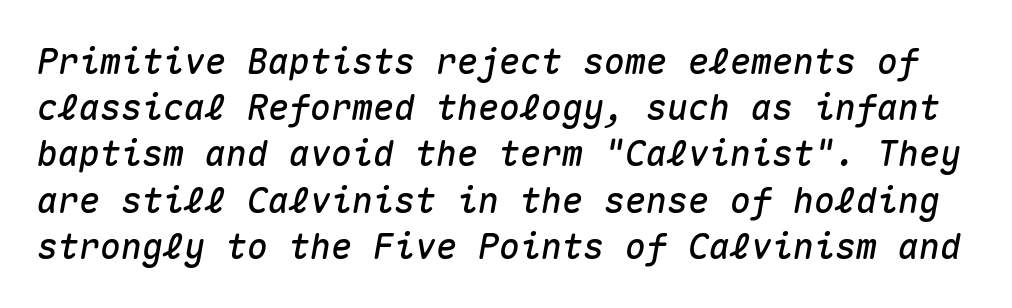
Only glyphs here, with clear space below each row. Every character sits at an angle, as italics do. A typesetter would call this monospace, since all characters share one set width. Interline gaps are of average width in this sample. Observe the ordinary spacing: letters are neighbours, not strangers.
